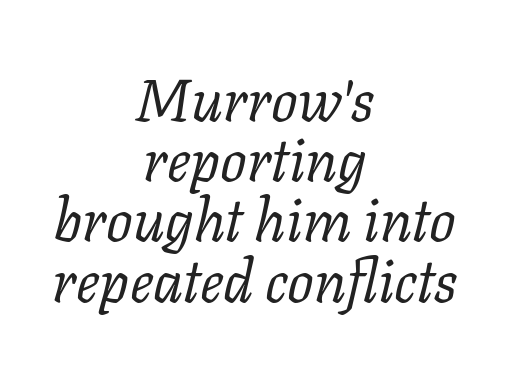
Q: Is the text bold? A: No.
Q: Is the text italic (slanted)? A: Yes, it leans right by about 11 degrees.
Q: Is the typeface a serif or a sans-serif typeface? A: Serif.
Q: Is the text underlined? A: No.
Q: How is the paragraph aligned? A: Centered.
Q: Is the spacing between letters normal or unusually wide? A: Normal.
Q: Is the spacing between lines tight, normal or loose? A: Tight.
Q: Width (condensed, normal, or wide)? A: Normal.
Q: Stroke contrast? A: Low.
Q: x-height? A: Medium.
Q: Monospaced? A: No.
